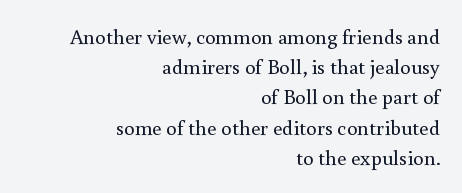
Underline: absent. No italicization has been applied; the sample stays upright. Each new line begins a customary step beneath the previous one. You could call the tracking neutral — neither tight nor loose.
